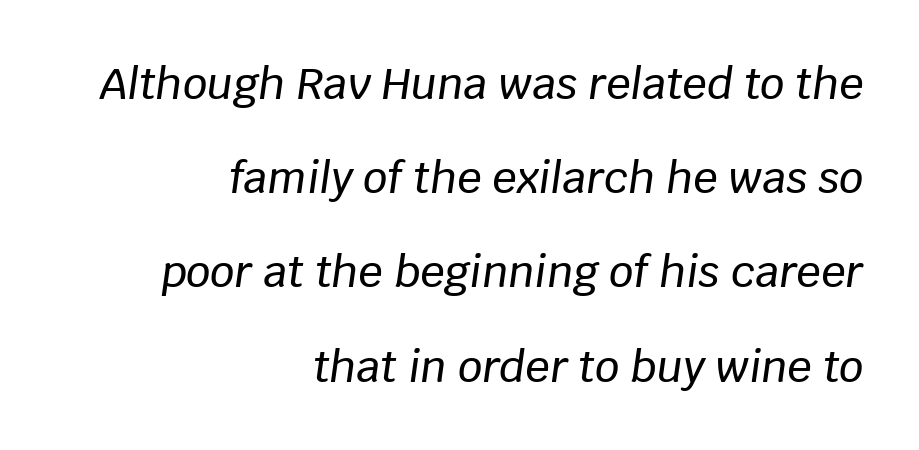
The image shows 43 px text type, italic (leaning right); set right-aligned, loose line spacing (2.19x), normal letter spacing, not underlined; low stroke contrast and a large x-height.
